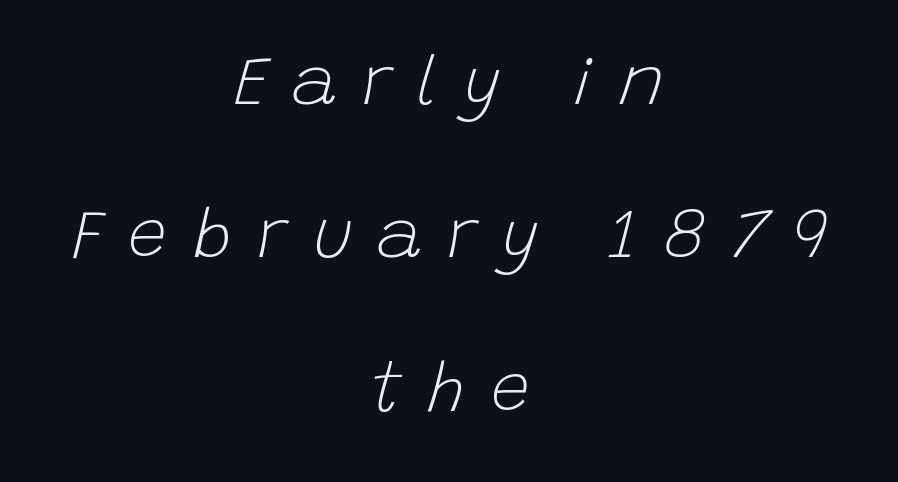
{"italic": "yes", "lean": "right", "slant_degrees": 15, "bold": "no", "weight": "light", "width": "normal", "stroke_contrast": "low", "x_height": "large", "monospaced": "no", "underline": "no", "align": "center", "line_spacing": "loose", "line_spacing_ratio": 2.19, "letter_spacing": "wide", "letter_spacing_em": 0.35, "glyph_px": 70}
